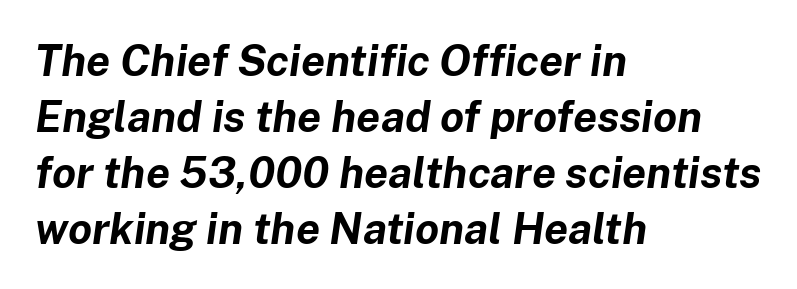
Notice how the stems are inclined rather than vertical — that's the hallmark of italics. Note the varied advance widths — an 'i' is clearly narrower than an 'm'. Tracking here is standard; glyphs follow each other at the usual distance. The space beneath each line is pristine and unruled.
